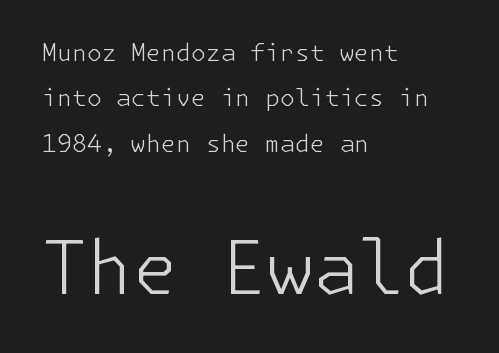
{"serif": "no", "italic": "no", "bold": "no", "weight": "light", "width": "normal", "stroke_contrast": "low", "x_height": "medium", "underline": "no", "align": "left", "line_spacing_ratio": 1.89, "letter_spacing": "normal", "letter_spacing_em": 0.0, "larger_block": "second", "size_ratio": 3.04, "glyph_px": 73}
